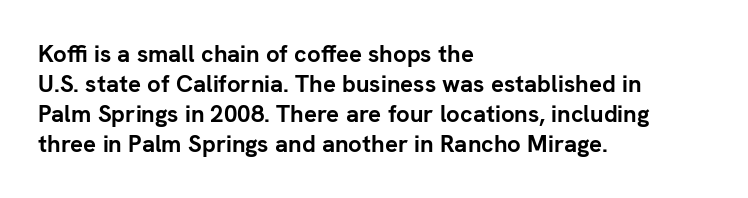
Q: Is the text bold? A: Yes.
Q: Is the text italic (slanted)? A: No, it is upright.
Q: Is the text underlined? A: No.
Q: How is the paragraph aligned? A: Left-aligned.
Q: Is the spacing between letters normal or unusually wide? A: Normal.
Q: Is the spacing between lines tight, normal or loose? A: Normal.
